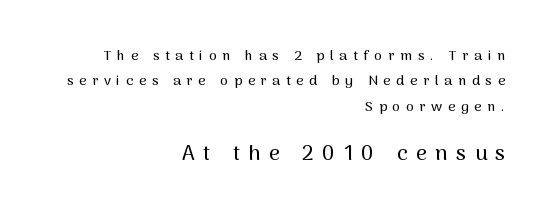
Glance below the letters and you will spot only blank space. The paragraph shown leans on its right margin. Quick note: not italic, upright. Observe the wide spacing: letters keep a clear distance from each other. Compare the two chunks: the lower has the greater cap height.
